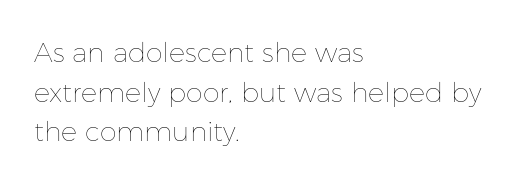
Notice how descenders clear the ascenders below comfortably — that's standard leading. Inter-character spacing is left at the font's built-in metrics. Bare-footed words on every line. The strokes are not fattened; the text isn't bold. A student would call this left alignment; a typographer would say flush left, rag right.
